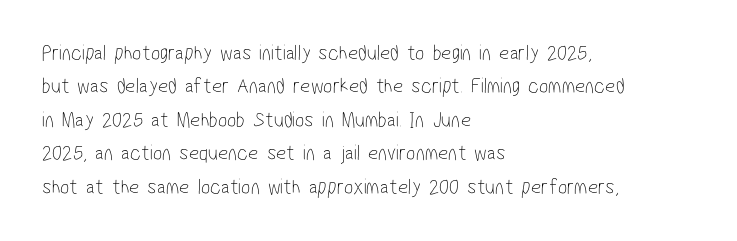
Q: Is the text bold? A: No.
Q: Is the text underlined? A: No.
Q: How is the paragraph aligned? A: Left-aligned.
Q: Is the spacing between letters normal or unusually wide? A: Normal.
Q: Is the spacing between lines tight, normal or loose? A: Normal.
